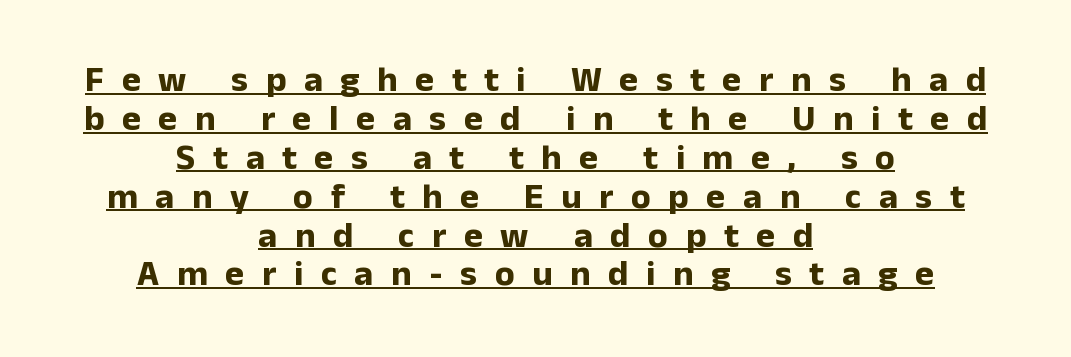
The image shows 36 px bold sans-serif type, upright; set centered, tight line spacing (1.08x), unusually wide letter spacing (+0.49 em), underlined; low stroke contrast and a medium x-height.
